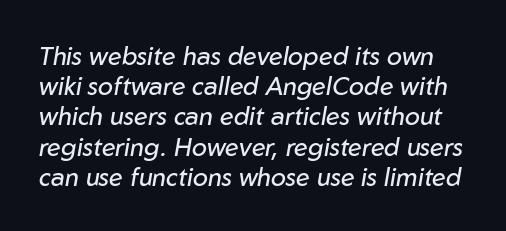
{"italic": "yes", "lean": "right", "slant_degrees": 10, "bold": "no", "underline": "no", "line_spacing_ratio": 1.21, "letter_spacing": "normal", "letter_spacing_em": 0.0, "glyph_px": 25}
